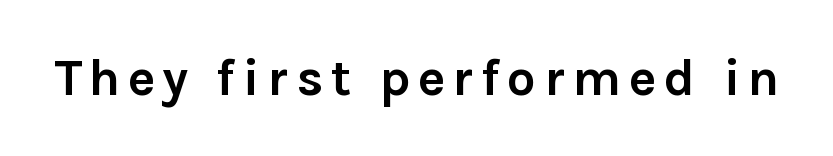
{"serif": "no", "italic": "no", "bold": "yes", "weight": "semibold", "width": "normal", "x_height": "medium", "monospaced": "no", "underline": "no", "glyph_px": 52}
